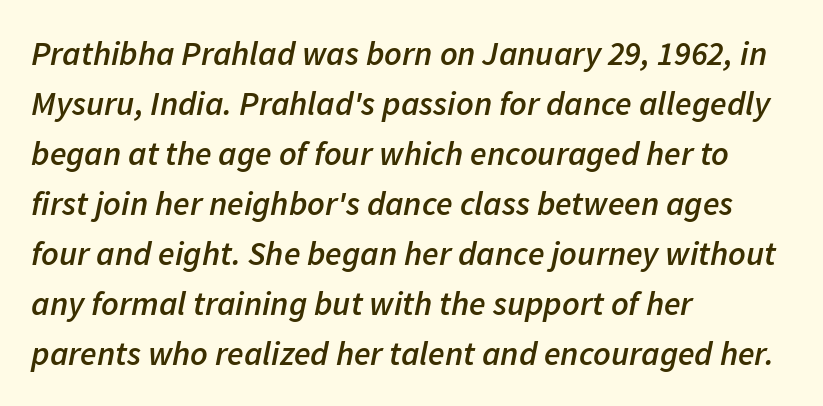
The image shows 34 px semibold type, italic (leaning right); set left-aligned, normal line spacing (1.47x), normal letter spacing, not underlined; low stroke contrast and a medium x-height.
